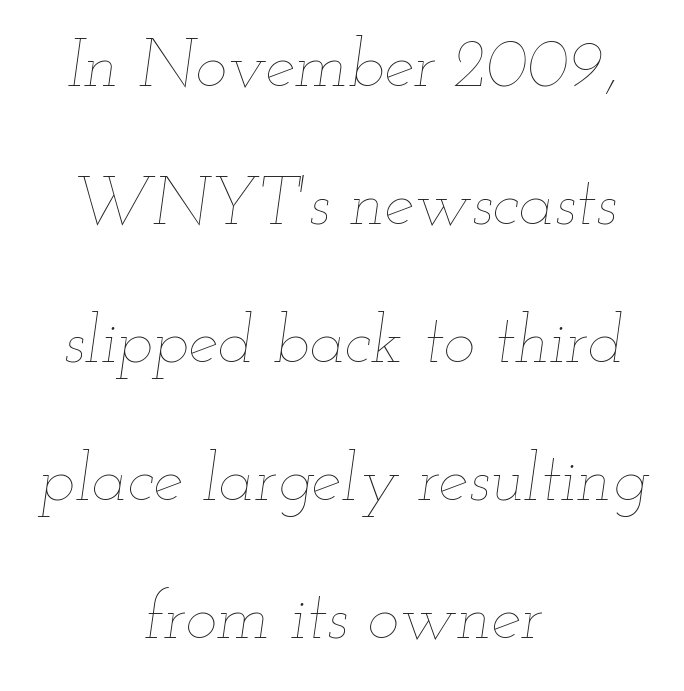
Q: Is the text bold? A: No.
Q: Is the text italic (slanted)? A: Yes, it leans right by about 12 degrees.
Q: Is the text underlined? A: No.
Q: How is the paragraph aligned? A: Centered.
Q: Is the spacing between letters normal or unusually wide? A: Normal.
Q: Is the spacing between lines tight, normal or loose? A: Loose.
Q: Width (condensed, normal, or wide)? A: Wide.
Q: Stroke contrast? A: Low.
Q: x-height? A: Small.
Q: Monospaced? A: No.
